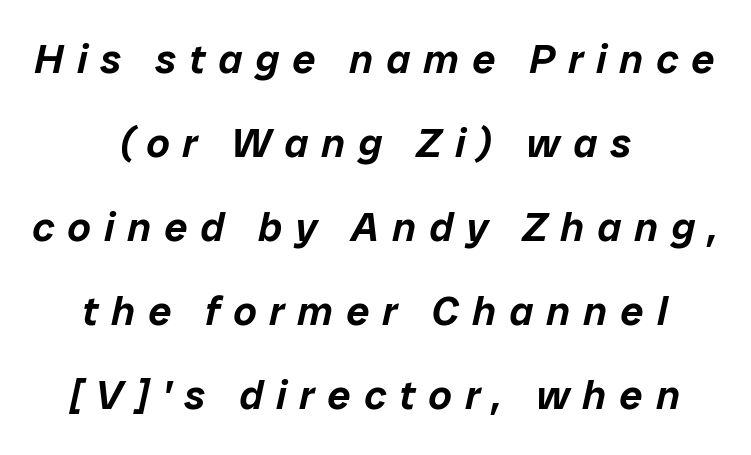
{"italic": "yes", "lean": "right", "slant_degrees": 12, "width": "normal", "stroke_contrast": "low", "x_height": "medium", "monospaced": "no", "underline": "no", "align": "center", "line_spacing": "loose", "line_spacing_ratio": 2.05, "letter_spacing": "wide", "letter_spacing_em": 0.32, "glyph_px": 41}
